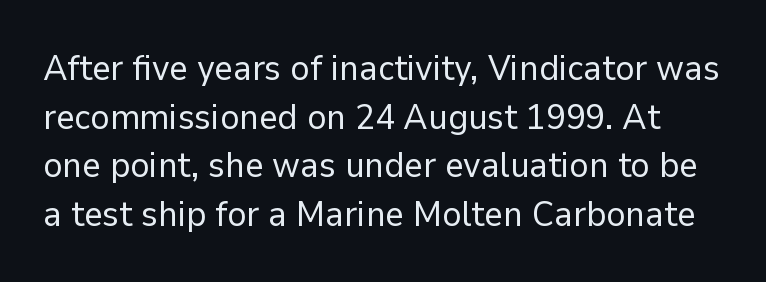
The space directly below the letters is spotless. This is the regular roman posture of the typeface. Tracking value appears to be zero — textbook default spacing. These lines are composed in type without serifs.
